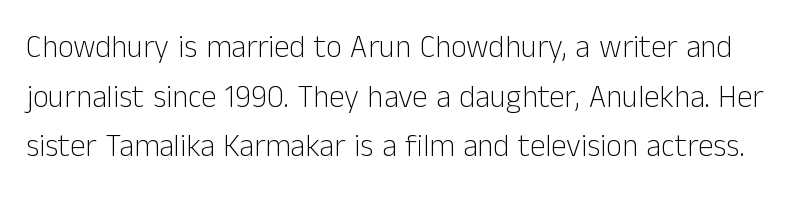
{"serif": "no", "italic": "no", "bold": "no", "weight": "light", "width": "normal", "stroke_contrast": "low", "x_height": "medium", "monospaced": "no", "underline": "no", "line_spacing": "normal", "line_spacing_ratio": 1.6, "letter_spacing": "normal", "letter_spacing_em": 0.0, "glyph_px": 31}
